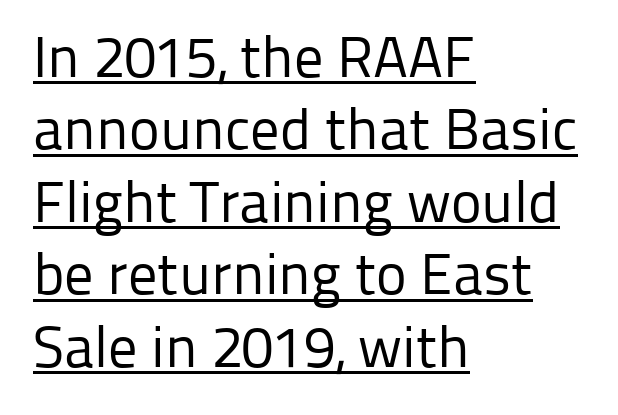
Vertically, the passage feels balanced, rows spaced as you'd expect. A typesetter would call this proportional, since set widths differ per character. Nothing sits at the stroke ends, so this counts as sans-serif. The characters are drawn with everyday or finer stroke widths. You can tell it's not italic because the verticals are truly vertical. Students, note that the glyphs here touch the page at normal intervals.
